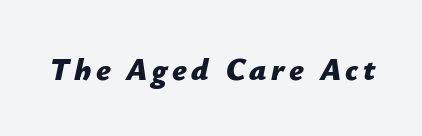
The specimen reads as italic at a glance. Look at the stroke-to-counter ratio: heavy, a bold. Any mark beneath the type? The region is blank. Note the varied advance widths — an 'i' is clearly narrower than an 'm'.
